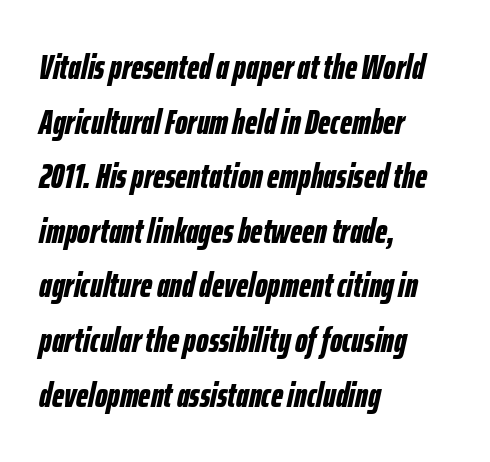
{"italic": "yes", "lean": "right", "slant_degrees": 12, "bold": "yes", "weight": "bold", "width": "condensed", "stroke_contrast": "low", "x_height": "medium", "monospaced": "no", "underline": "no", "align": "left", "line_spacing": "normal", "line_spacing_ratio": 1.56, "letter_spacing": "normal", "letter_spacing_em": 0.0, "glyph_px": 35}
